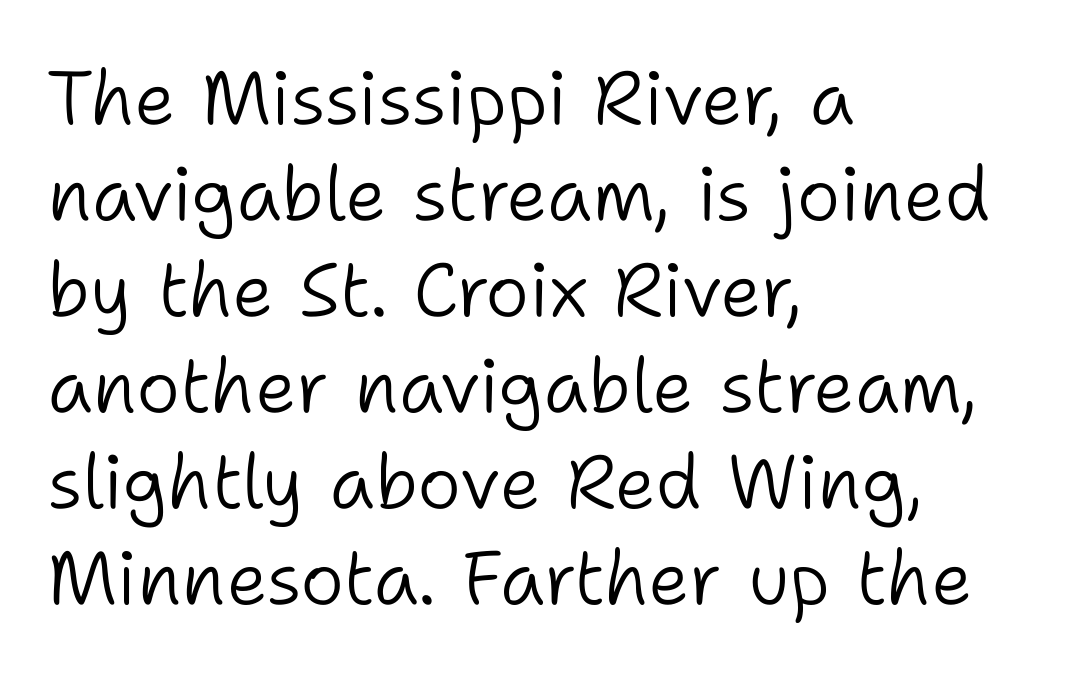
{"serif": "no", "italic": "no", "bold": "no", "weight": "light", "width": "normal", "stroke_contrast": "low", "x_height": "medium", "monospaced": "no", "underline": "no", "align": "left", "line_spacing": "normal", "line_spacing_ratio": 1.28, "letter_spacing": "normal", "letter_spacing_em": 0.0, "glyph_px": 75}
